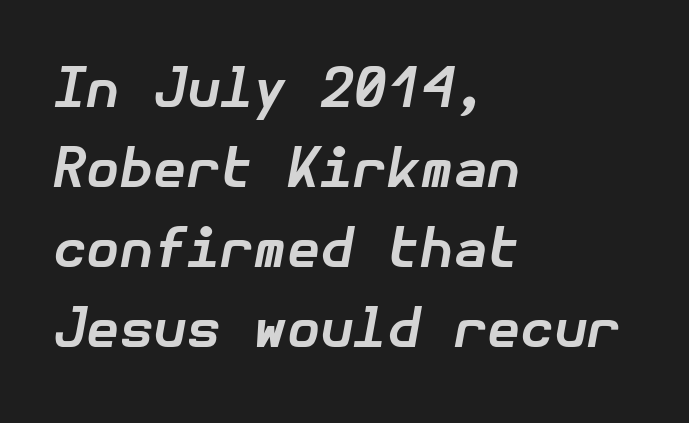
Q: Is the text bold? A: Yes.
Q: Is the text italic (slanted)? A: Yes, it leans right by about 10 degrees.
Q: Is the text underlined? A: No.
Q: How is the paragraph aligned? A: Left-aligned.
Q: Is the spacing between letters normal or unusually wide? A: Normal.
Q: Is the spacing between lines tight, normal or loose? A: Normal.
Q: Width (condensed, normal, or wide)? A: Normal.
Q: Stroke contrast? A: Low.
Q: x-height? A: Medium.
